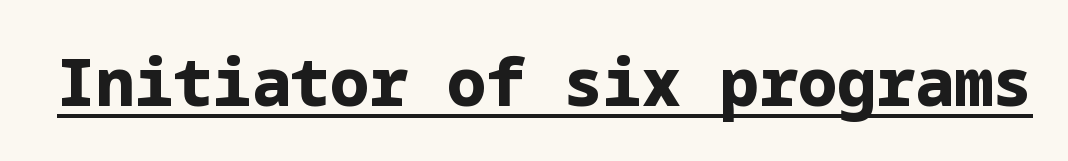
Q: Is the text bold? A: Yes.
Q: Is the text italic (slanted)? A: No, it is upright.
Q: Is the typeface a serif or a sans-serif typeface? A: Sans-serif.
Q: Is the text underlined? A: Yes.
Q: Is the spacing between letters normal or unusually wide? A: Normal.
Q: Width (condensed, normal, or wide)? A: Normal.
Q: Stroke contrast? A: Low.
Q: x-height? A: Medium.
